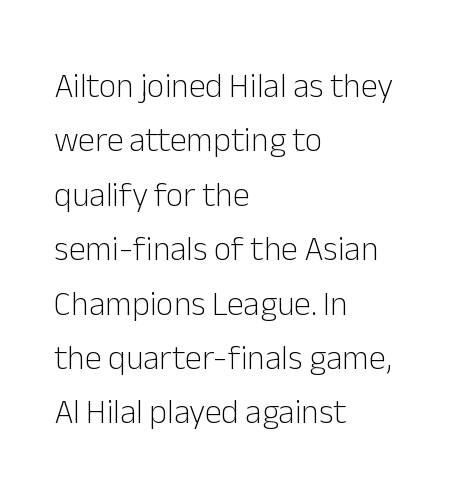
Q: Is the text bold? A: No.
Q: Is the text italic (slanted)? A: No, it is upright.
Q: Is the typeface a serif or a sans-serif typeface? A: Sans-serif.
Q: Is the text underlined? A: No.
Q: How is the paragraph aligned? A: Left-aligned.
Q: Is the spacing between letters normal or unusually wide? A: Normal.
Q: Is the spacing between lines tight, normal or loose? A: Normal.
Q: Width (condensed, normal, or wide)? A: Normal.
Q: Stroke contrast? A: Low.
Q: x-height? A: Medium.
Q: Monospaced? A: No.
